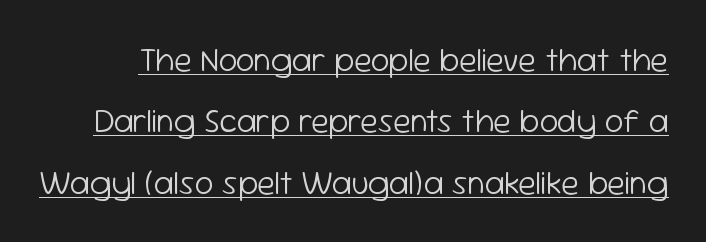
{"serif": "no", "italic": "no", "bold": "no", "weight": "light", "width": "normal", "stroke_contrast": "low", "x_height": "medium", "monospaced": "no", "underline": "yes", "line_spacing_ratio": 1.86, "letter_spacing": "normal", "letter_spacing_em": 0.0, "glyph_px": 33}
